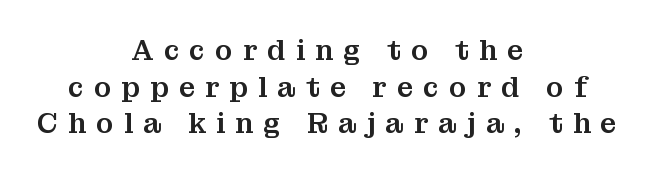
{"serif": "yes", "italic": "no", "width": "normal", "stroke_contrast": "medium", "x_height": "medium", "monospaced": "no", "underline": "no", "align": "center", "line_spacing": "normal", "line_spacing_ratio": 1.31, "letter_spacing": "wide", "letter_spacing_em": 0.36, "glyph_px": 28}
